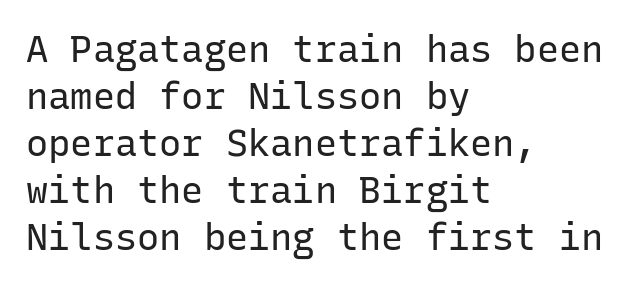
Q: Is the text bold? A: No.
Q: Is the text italic (slanted)? A: No, it is upright.
Q: Is the typeface a serif or a sans-serif typeface? A: Sans-serif.
Q: Is the text underlined? A: No.
Q: How is the paragraph aligned? A: Left-aligned.
Q: Is the spacing between letters normal or unusually wide? A: Normal.
Q: Is the spacing between lines tight, normal or loose? A: Normal.
Q: Width (condensed, normal, or wide)? A: Normal.
Q: Stroke contrast? A: Low.
Q: x-height? A: Medium.
Q: Monospaced? A: Yes.
